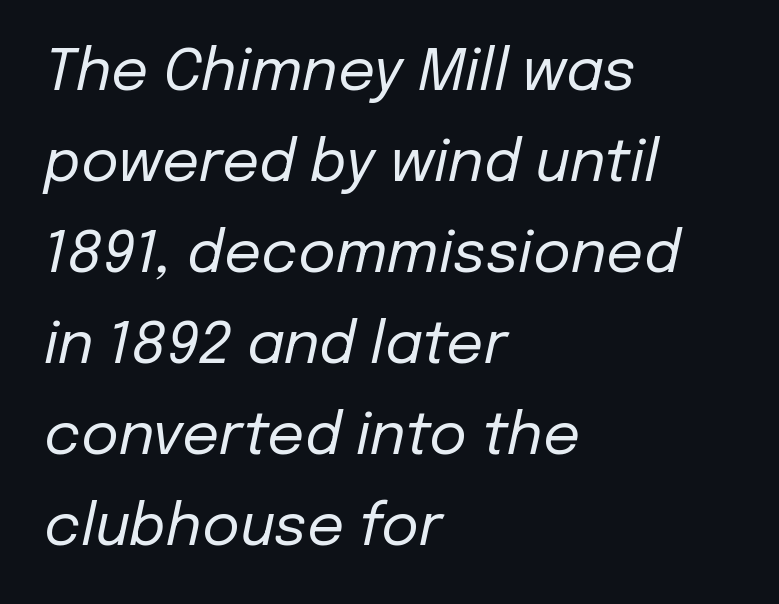
Q: Is the text bold? A: No.
Q: Is the text italic (slanted)? A: Yes, it leans right by about 12 degrees.
Q: Is the text underlined? A: No.
Q: How is the paragraph aligned? A: Left-aligned.
Q: Is the spacing between letters normal or unusually wide? A: Normal.
Q: Is the spacing between lines tight, normal or loose? A: Normal.
Q: Width (condensed, normal, or wide)? A: Normal.
Q: Stroke contrast? A: Low.
Q: x-height? A: Medium.
Q: Monospaced? A: No.
